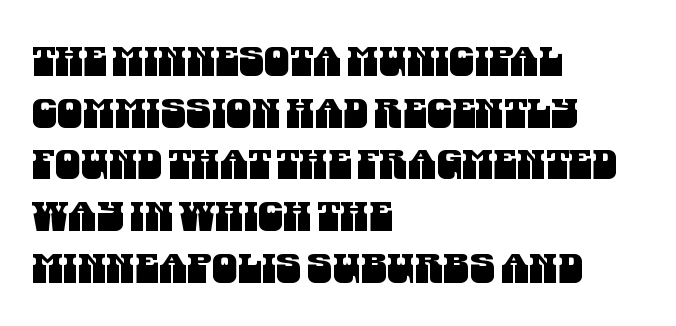
The image shows 41 px condensed sans-serif type; set left-aligned, normal line spacing (1.26x), normal letter spacing, not underlined; medium stroke contrast and a large x-height.
